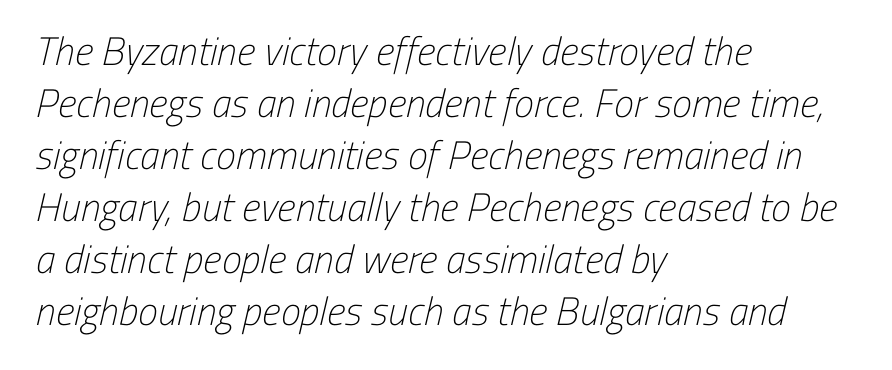
The image shows 40 px light, condensed sans-serif type; set left-aligned, normal line spacing (1.3x), normal letter spacing, not underlined; low stroke contrast and a medium x-height.
